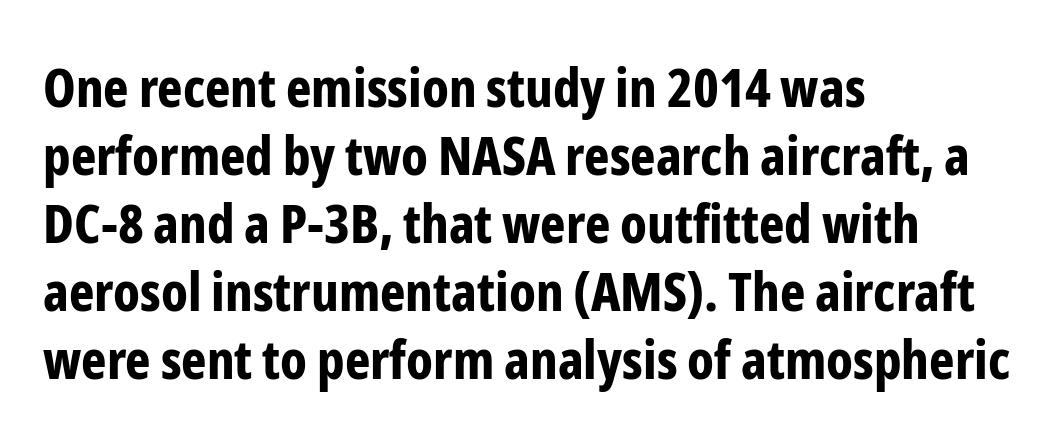
Q: Is the text bold? A: Yes.
Q: Is the text italic (slanted)? A: No, it is upright.
Q: Is the typeface a serif or a sans-serif typeface? A: Sans-serif.
Q: Is the text underlined? A: No.
Q: How is the paragraph aligned? A: Left-aligned.
Q: Is the spacing between letters normal or unusually wide? A: Normal.
Q: Is the spacing between lines tight, normal or loose? A: Normal.
Q: Width (condensed, normal, or wide)? A: Condensed.
Q: Stroke contrast? A: Low.
Q: x-height? A: Medium.
Q: Monospaced? A: No.
